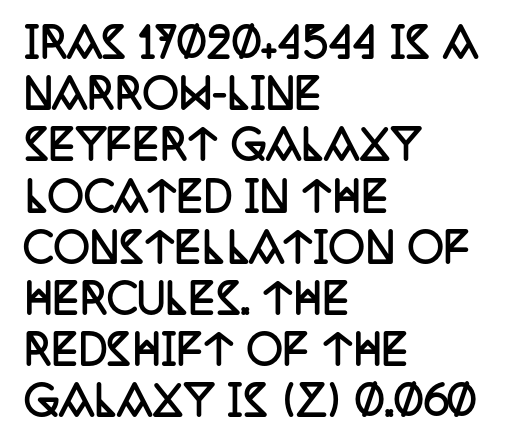
{"serif": "yes", "italic": "no", "bold": "yes", "weight": "semibold", "width": "condensed", "stroke_contrast": "low", "x_height": "large", "monospaced": "no", "underline": "no", "align": "left", "line_spacing": "normal", "line_spacing_ratio": 1.28, "letter_spacing": "normal", "letter_spacing_em": 0.0, "glyph_px": 40}
